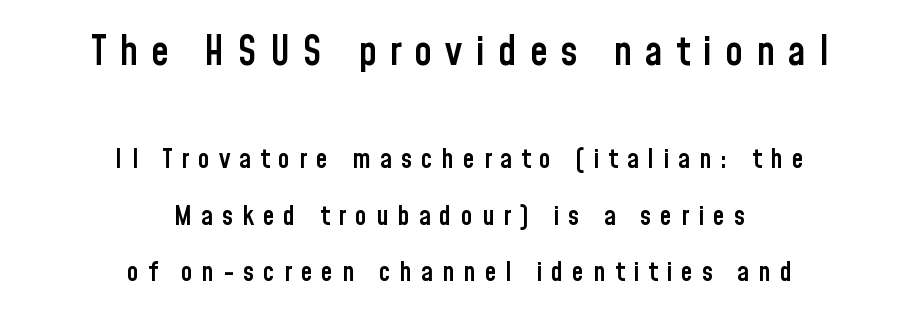
The image shows 40 px semibold, condensed sans-serif type, upright; set centered, loose line spacing (2.1x), unusually wide letter spacing (+0.33 em), not underlined; the first (top) block is 1.48x larger; low stroke contrast and a medium x-height.
